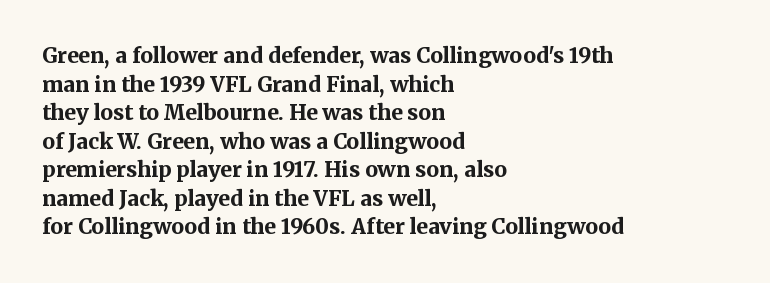
Q: Is the text bold? A: Yes.
Q: Is the text italic (slanted)? A: No, it is upright.
Q: Is the text underlined? A: No.
Q: How is the paragraph aligned? A: Left-aligned.
Q: Is the spacing between letters normal or unusually wide? A: Normal.
Q: Is the spacing between lines tight, normal or loose? A: Normal.
